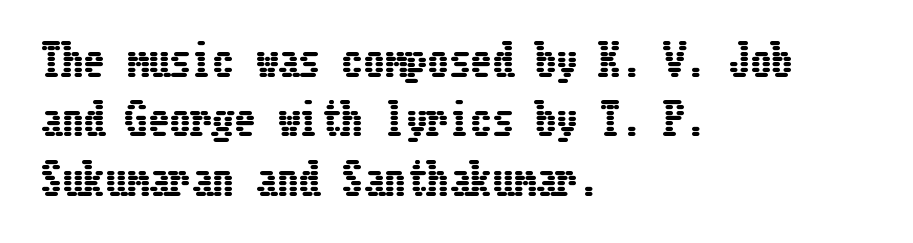
The line-height multiplier appears to be the usual default. Does the copy run flush right? No — it runs flush left. Upright lettering throughout. Does extra space separate the letters? No, they use regular spacing. The passage shown is not underscored anywhere.
